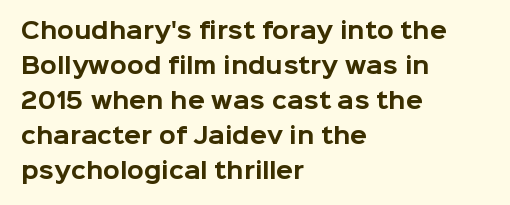
{"italic": "no", "bold": "yes", "underline": "no", "align": "left", "line_spacing": "normal", "line_spacing_ratio": 1.59, "letter_spacing": "normal", "letter_spacing_em": 0.0, "glyph_px": 22}
